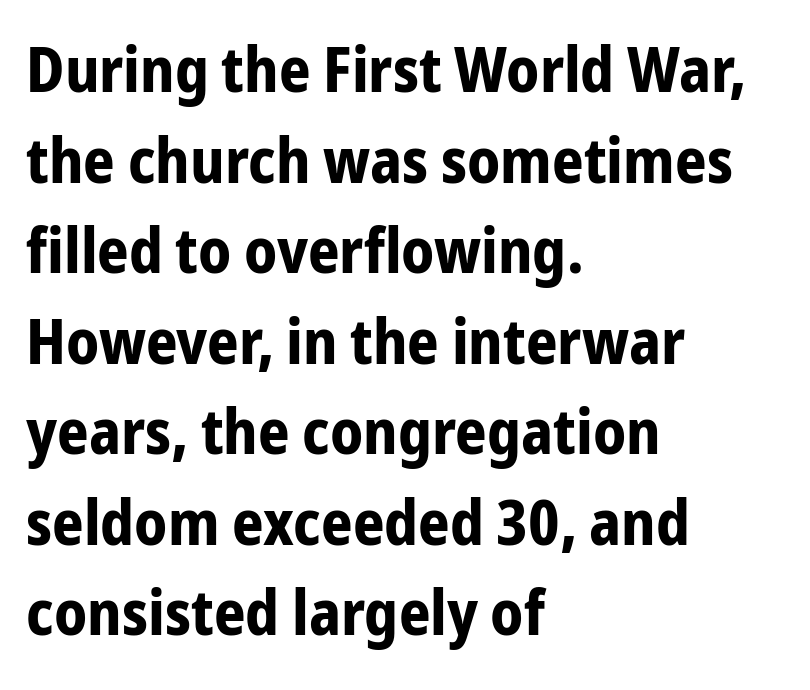
Caption: standard tracking, unaltered. Notice how the stems are strictly vertical — no italics here. Quick note: underline off. These lines are set flush left with a ragged right edge. This sample keeps an unexceptional amount of space between lines. The face used here has the dense, thick strokes of a bold.
